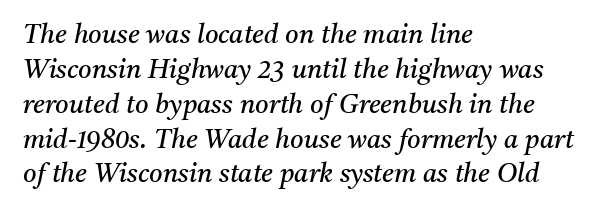
Summary of weight: not heavy and not bold. Evenly set lines give the paragraph a standard silhouette. Where is the straight margin? On the left. The space directly below the letters is spotless. The letterforms sit shoulder to shoulder at normal distance.
